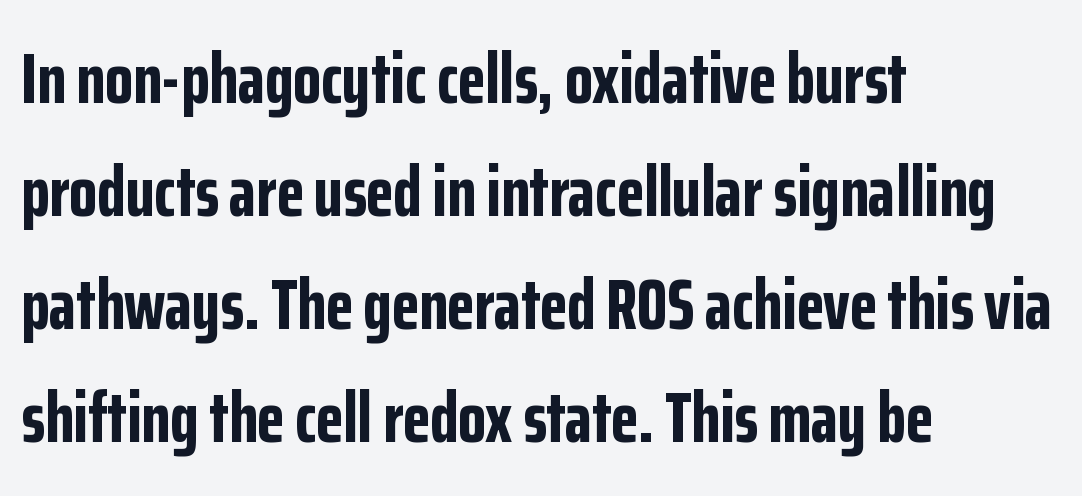
Q: Is the text bold? A: Yes.
Q: Is the text italic (slanted)? A: No, it is upright.
Q: Is the typeface a serif or a sans-serif typeface? A: Sans-serif.
Q: Is the text underlined? A: No.
Q: How is the paragraph aligned? A: Left-aligned.
Q: Is the spacing between letters normal or unusually wide? A: Normal.
Q: Is the spacing between lines tight, normal or loose? A: Normal.
Q: Width (condensed, normal, or wide)? A: Condensed.
Q: Stroke contrast? A: Low.
Q: x-height? A: Medium.
Q: Monospaced? A: No.
